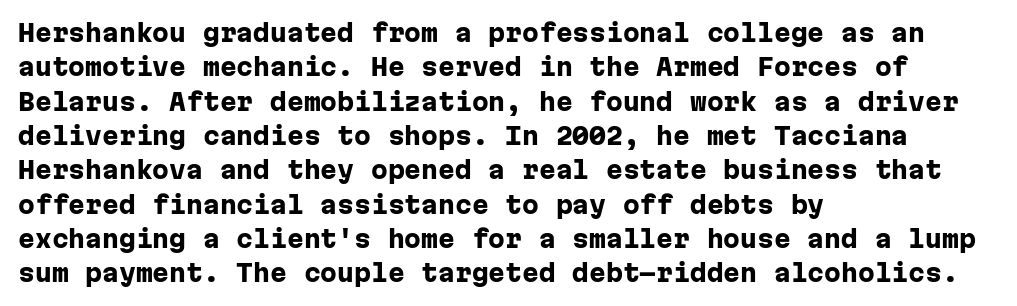
Q: Is the text bold? A: Yes.
Q: Is the text italic (slanted)? A: No, it is upright.
Q: Is the text underlined? A: No.
Q: How is the paragraph aligned? A: Left-aligned.
Q: Is the spacing between letters normal or unusually wide? A: Normal.
Q: Is the spacing between lines tight, normal or loose? A: Normal.
